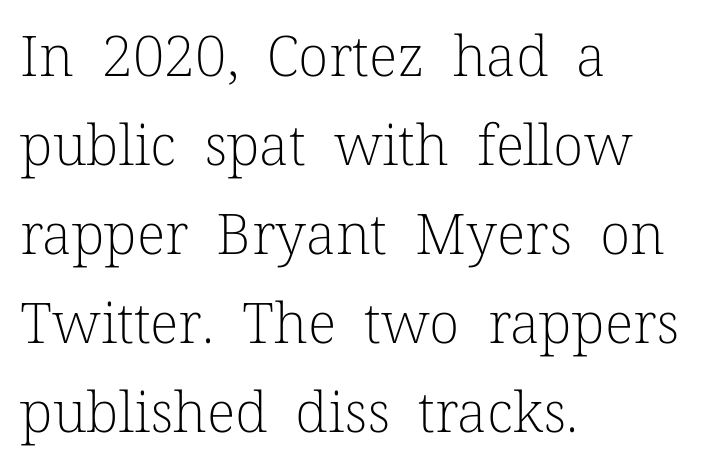
It's the straight-up-and-down kind of type. Check the space under the baseline: it is left empty. The letters look calm and open, with moderate or lighter stems. The rendering uses natural spacing where letterforms have individual widths. Yep, those are serifs on the letters.
